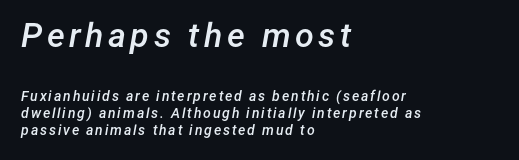
Note the varied advance widths — an 'i' is clearly narrower than an 'm'. Whoever set this made the first block the dominant, larger element. The font is running at a semibold setting, under full bold. Quick note: underline off. Emphasis-style slanted type is in use. The paragraph shown leans on its left margin.
